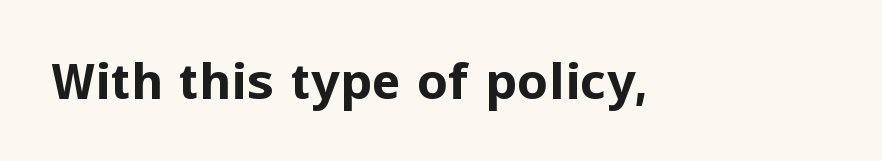
Caption: bold face, heavy strokes. The space beneath each line is pristine and unruled. The letters advance in unequal steps, a hallmark of proportional type. You can tell from the bare stems that sans-serif type was used. If you drew a line through each stem, it would be perfectly vertical.
